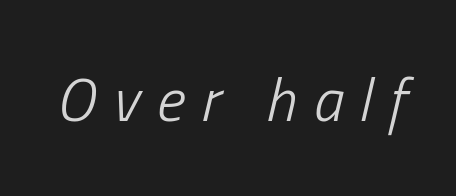
The passage shown has open, widely tracked lettering throughout. The rendering applies a slant to the glyphs. The zone under the glyphs is completely vacant. Character widths vary here, with narrow letters taking less room than wide ones. Unbolded letterforms with no extra heft.
